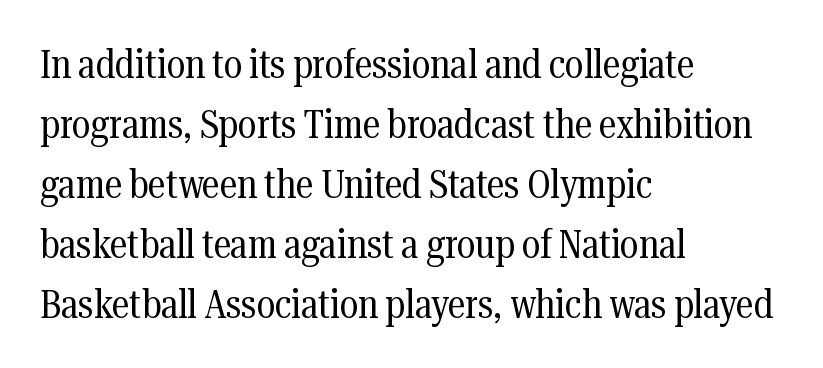
{"serif": "yes", "italic": "no", "bold": "no", "weight": "regular", "width": "condensed", "stroke_contrast": "medium", "x_height": "medium", "monospaced": "no", "underline": "no", "align": "left", "line_spacing": "normal", "line_spacing_ratio": 1.5, "letter_spacing": "normal", "letter_spacing_em": 0.0, "glyph_px": 40}
